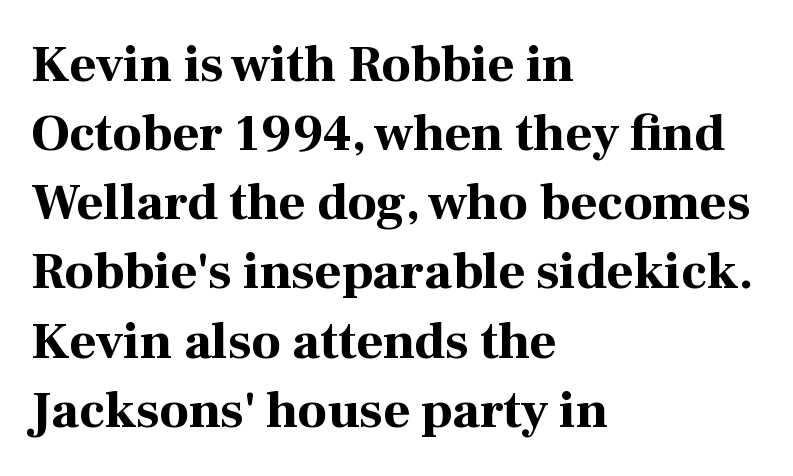
How heavy is the stroke? Heavy — this is a bold. Line beginnings align vertically; line endings do not. Check where the strokes stop: tiny serifs finish them off. Words appear dense and cohesive because spacing is normal.
